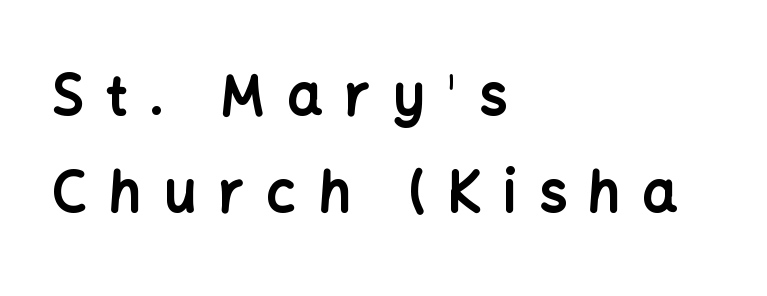
The image shows 55 px bold sans-serif type, upright; set left-aligned, line spacing 1.76x, unusually wide letter spacing (+0.41 em), not underlined; low stroke contrast and a medium x-height.
